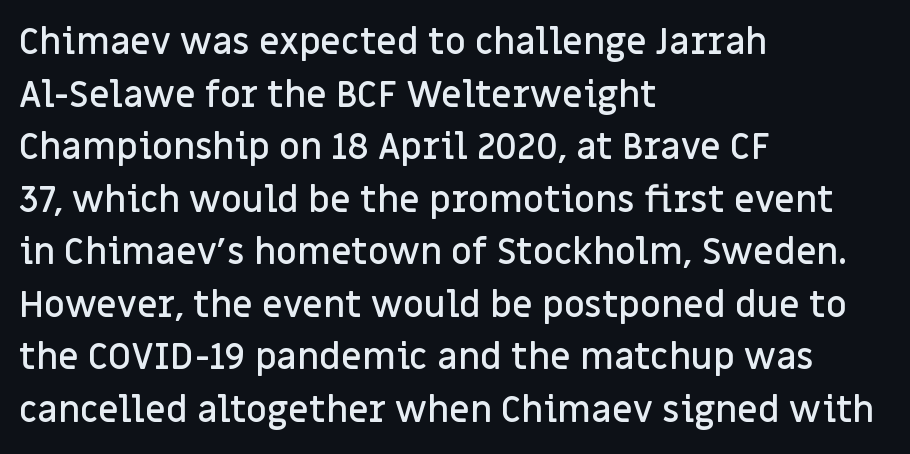
Q: Is the text bold? A: Semi-bold.
Q: Is the text italic (slanted)? A: No, it is upright.
Q: Is the typeface a serif or a sans-serif typeface? A: Sans-serif.
Q: Is the text underlined? A: No.
Q: How is the paragraph aligned? A: Left-aligned.
Q: Is the spacing between letters normal or unusually wide? A: Normal.
Q: Is the spacing between lines tight, normal or loose? A: Normal.
Q: Width (condensed, normal, or wide)? A: Normal.
Q: Stroke contrast? A: Low.
Q: x-height? A: Large.
Q: Monospaced? A: No.
